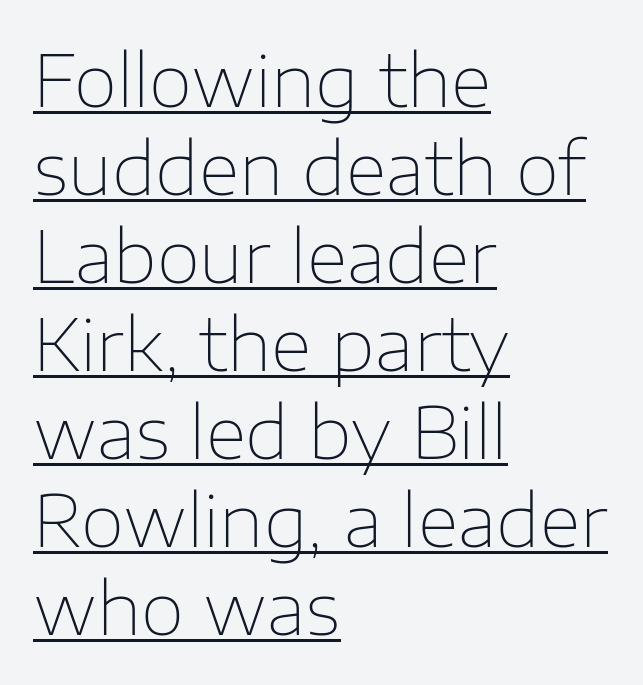
The image shows 71 px thin sans-serif type, upright; set left-aligned, line spacing 1.24x, normal letter spacing, underlined; low stroke contrast and a medium x-height.
